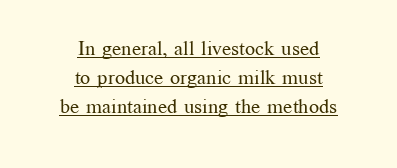
Quick note: interline space is typical. Ordinary non-slanted type is in use. Check the space under the baseline: a stroke is drawn there. Which margin do the lines hug? Neither — every line sits in the middle. Short note: letters normally spaced. Weight: regular or lighter.
